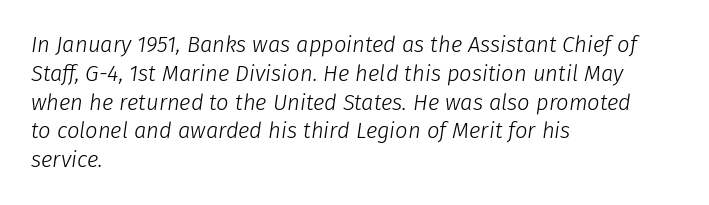
The image shows 22 px text type, italic (leaning right); set left-aligned, normal line spacing (1.31x), normal letter spacing, not underlined.
